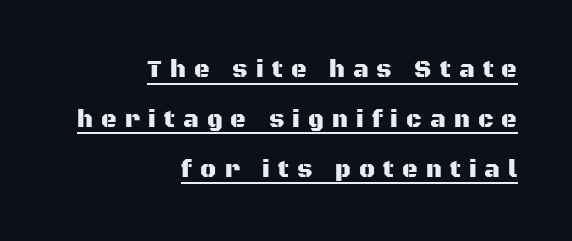
Q: Is the text italic (slanted)? A: No, it is upright.
Q: Is the text underlined? A: Yes.
Q: How is the paragraph aligned? A: Right-aligned.
Q: Is the spacing between letters normal or unusually wide? A: Unusually wide.
Q: Is the spacing between lines tight, normal or loose? A: Loose.
